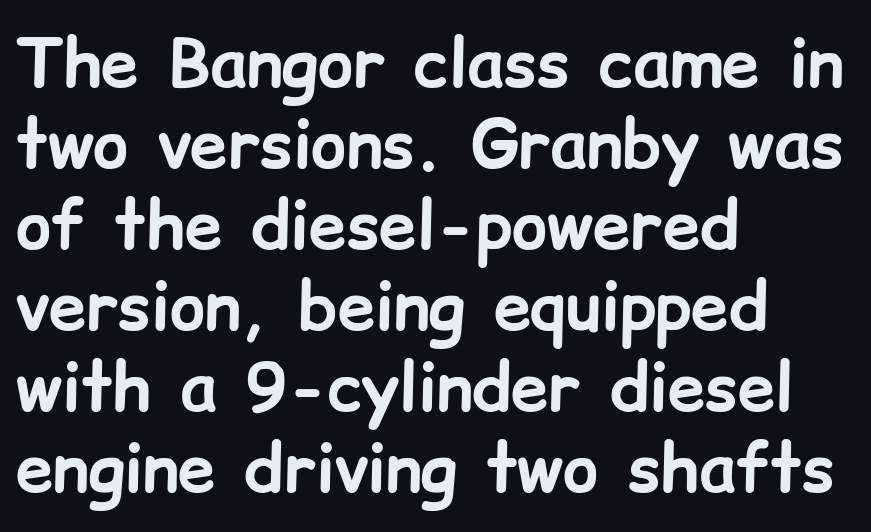
Q: Is the text bold? A: Yes.
Q: Is the text italic (slanted)? A: No, it is upright.
Q: Is the typeface a serif or a sans-serif typeface? A: Sans-serif.
Q: Is the text underlined? A: No.
Q: How is the paragraph aligned? A: Left-aligned.
Q: Is the spacing between letters normal or unusually wide? A: Normal.
Q: Width (condensed, normal, or wide)? A: Normal.
Q: Stroke contrast? A: Low.
Q: x-height? A: Medium.
Q: Monospaced? A: No.
